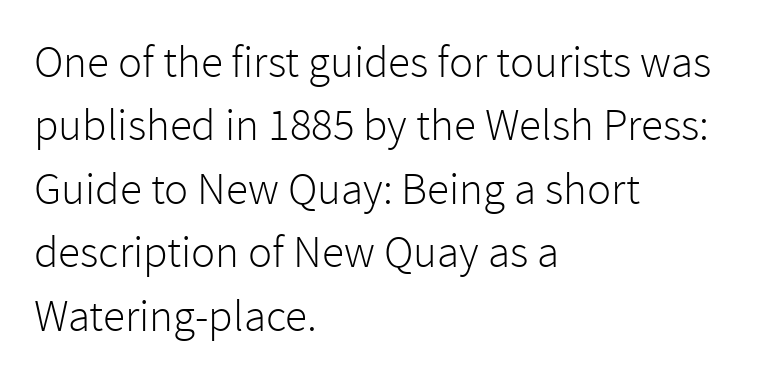
Q: Is the text bold? A: No.
Q: Is the text italic (slanted)? A: No, it is upright.
Q: Is the typeface a serif or a sans-serif typeface? A: Sans-serif.
Q: Is the text underlined? A: No.
Q: How is the paragraph aligned? A: Left-aligned.
Q: Is the spacing between letters normal or unusually wide? A: Normal.
Q: Is the spacing between lines tight, normal or loose? A: Normal.
Q: Width (condensed, normal, or wide)? A: Normal.
Q: Stroke contrast? A: Low.
Q: x-height? A: Medium.
Q: Monospaced? A: No.
